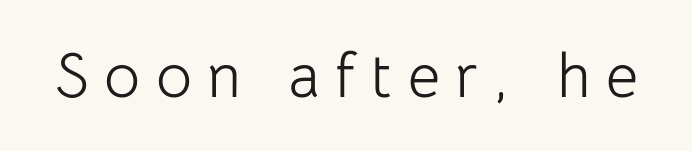
The image shows 62 px light sans-serif type, upright; set unusually wide letter spacing (+0.25 em), not underlined; low stroke contrast and a medium x-height.
